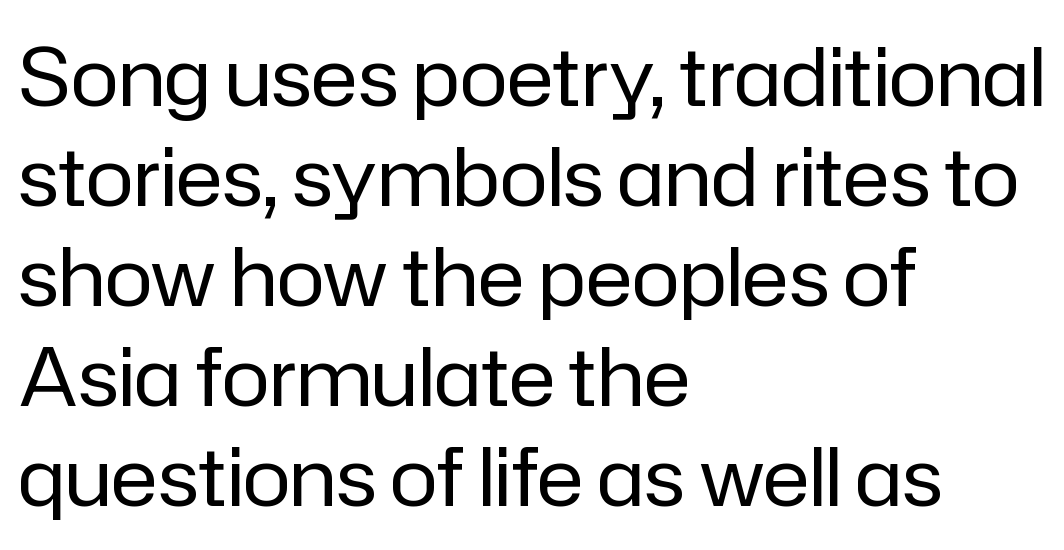
{"serif": "no", "italic": "no", "bold": "no", "weight": "regular", "width": "normal", "stroke_contrast": "low", "x_height": "medium", "monospaced": "no", "underline": "no", "align": "left", "line_spacing": "normal", "line_spacing_ratio": 1.25, "letter_spacing": "normal", "letter_spacing_em": 0.0, "glyph_px": 80}
